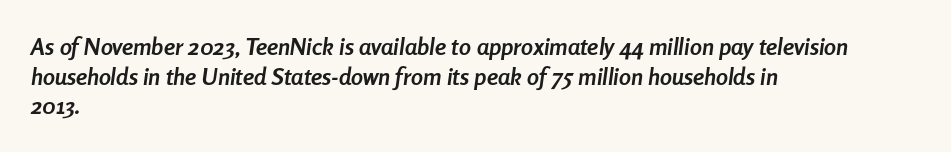
{"italic": "yes", "lean": "right", "slant_degrees": 8, "bold": "yes", "underline": "no", "align": "left", "line_spacing_ratio": 1.23, "letter_spacing": "normal", "letter_spacing_em": 0.0, "glyph_px": 24}
